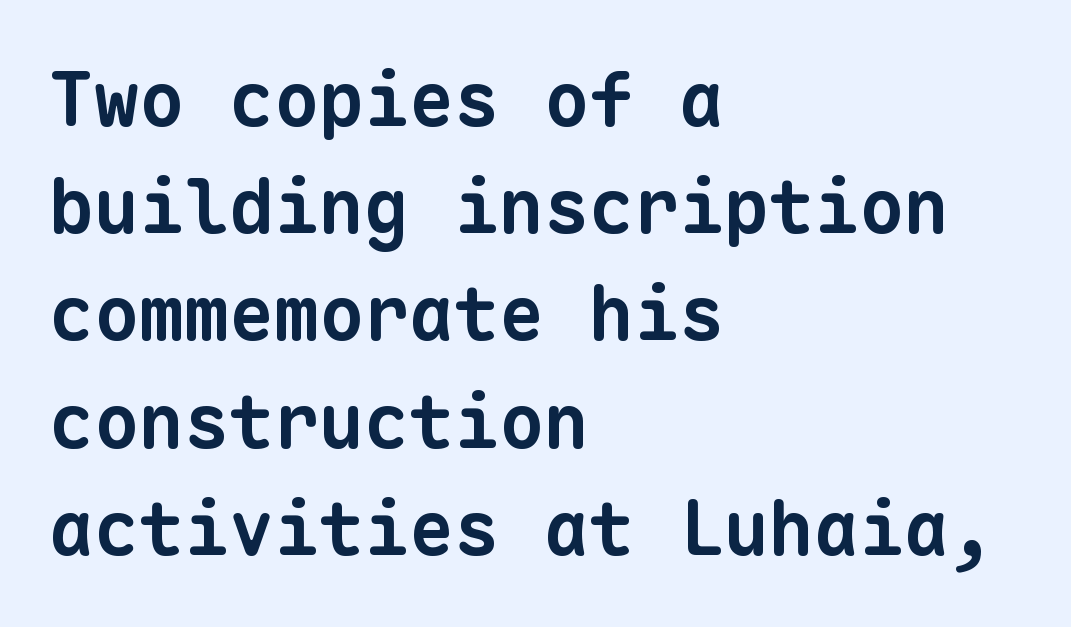
The ragged edge is on the right, which tells us the setting is flush left. Vertical spacing — default. Every character here occupies the same horizontal width, giving the sample a typewriter-like rhythm. In terms of letterform style, serifs are entirely absent.
